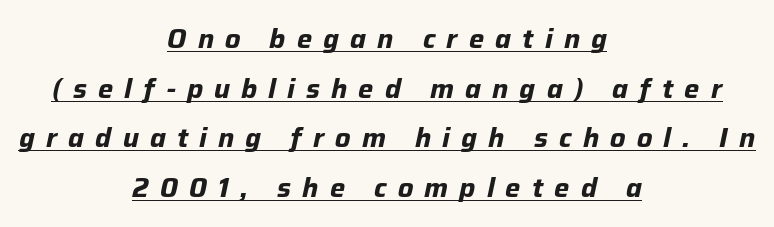
Q: Is the text bold? A: Yes.
Q: Is the text italic (slanted)? A: Yes, it leans right by about 12 degrees.
Q: Is the text underlined? A: Yes.
Q: How is the paragraph aligned? A: Centered.
Q: Is the spacing between letters normal or unusually wide? A: Unusually wide.
